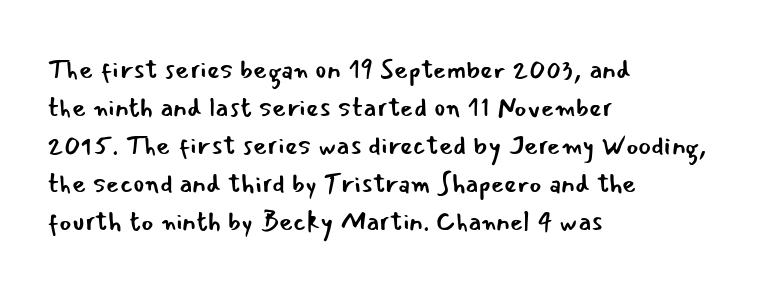
{"italic": "no", "bold": "no", "underline": "no", "align": "left", "line_spacing": "normal", "line_spacing_ratio": 1.41, "letter_spacing": "normal", "letter_spacing_em": 0.0, "glyph_px": 27}
